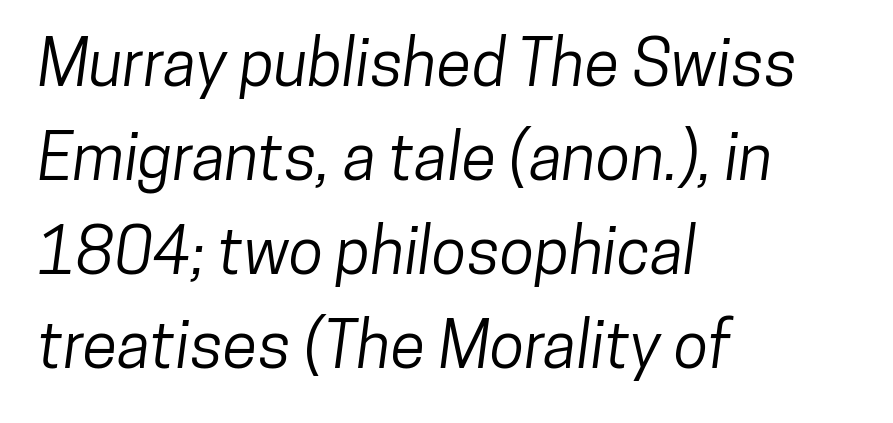
The image shows 64 px condensed sans-serif type; set left-aligned, normal line spacing (1.47x), normal letter spacing, not underlined; low stroke contrast and a medium x-height.
